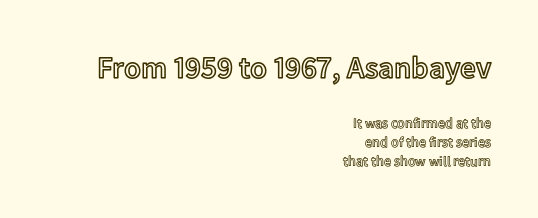
{"italic": "no", "width": "normal", "x_height": "medium", "monospaced": "no", "underline": "no", "align": "right", "line_spacing": "normal", "line_spacing_ratio": 1.36, "letter_spacing": "normal", "letter_spacing_em": 0.0, "larger_block": "first", "size_ratio": 2.21, "glyph_px": 31}
